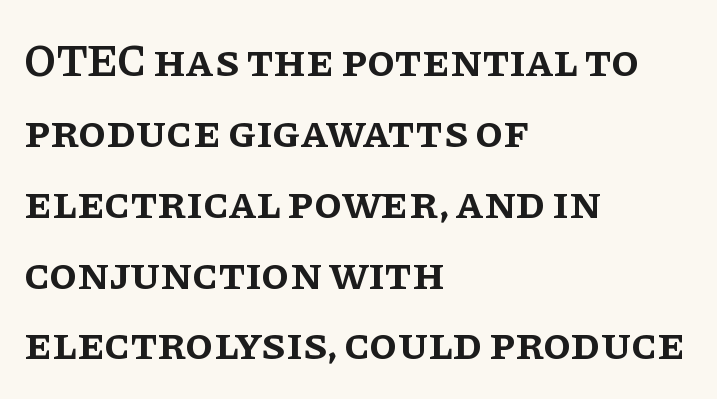
The image shows 46 px semibold serif type, upright; set left-aligned, normal line spacing (1.54x), normal letter spacing, not underlined; low stroke contrast and a large x-height.
